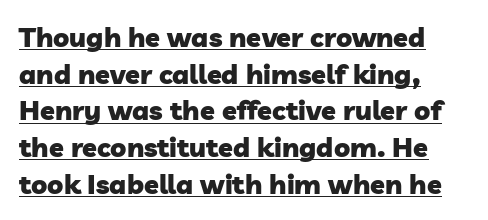
{"bold": "yes", "underline": "yes", "align": "left", "line_spacing": "normal", "line_spacing_ratio": 1.36, "letter_spacing": "normal", "letter_spacing_em": 0.0, "glyph_px": 27}
